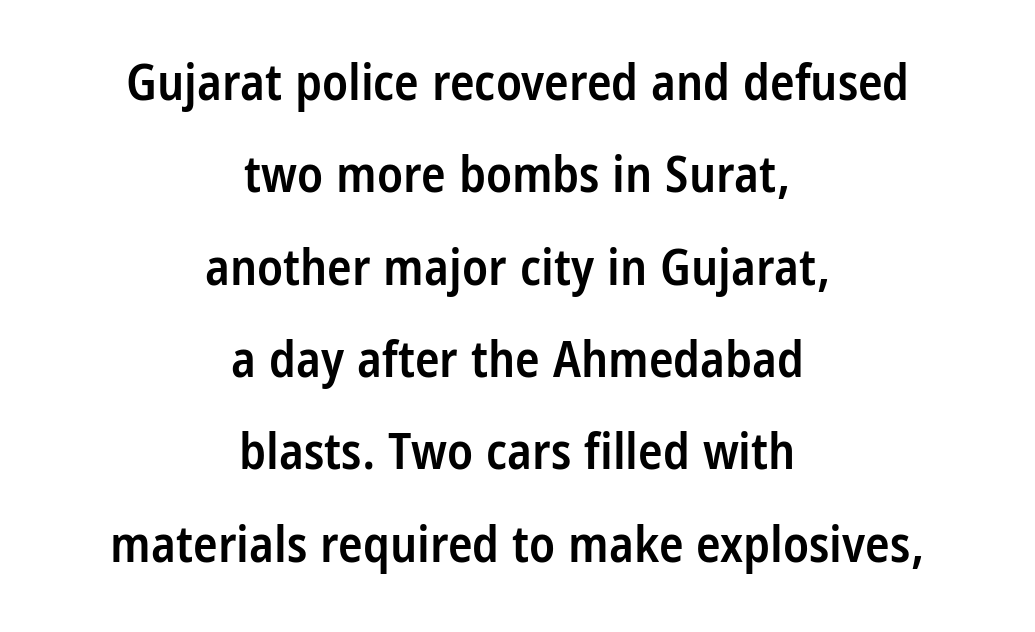
{"serif": "no", "italic": "no", "bold": "semi", "weight": "semibold", "width": "condensed", "stroke_contrast": "low", "x_height": "large", "monospaced": "no", "underline": "no", "align": "center", "line_spacing_ratio": 1.81, "letter_spacing": "normal", "letter_spacing_em": 0.0, "glyph_px": 51}
